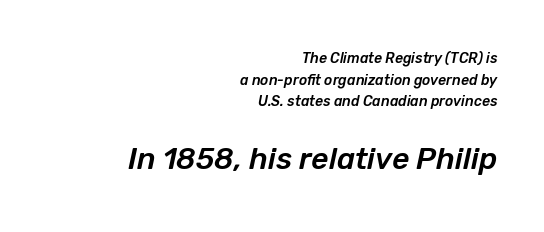
{"italic": "yes", "lean": "right", "slant_degrees": 12, "width": "normal", "stroke_contrast": "low", "x_height": "medium", "monospaced": "no", "underline": "no", "align": "right", "line_spacing": "normal", "line_spacing_ratio": 1.55, "letter_spacing": "normal", "letter_spacing_em": 0.0, "larger_block": "second", "size_ratio": 2.14, "glyph_px": 30}
